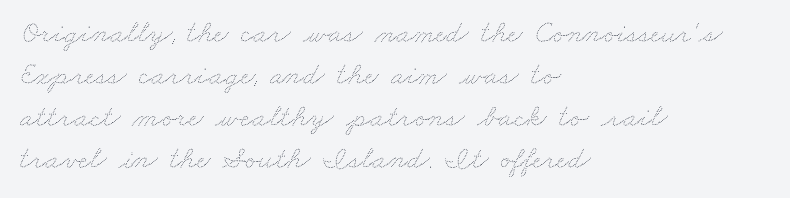
The weight would be labelled regular, book, light, or lighter still. Proportional: the letters do not fall into vertical columns. The type is set solid horizontally, with unmodified tracking. Rule under the text: the space is simply empty.
